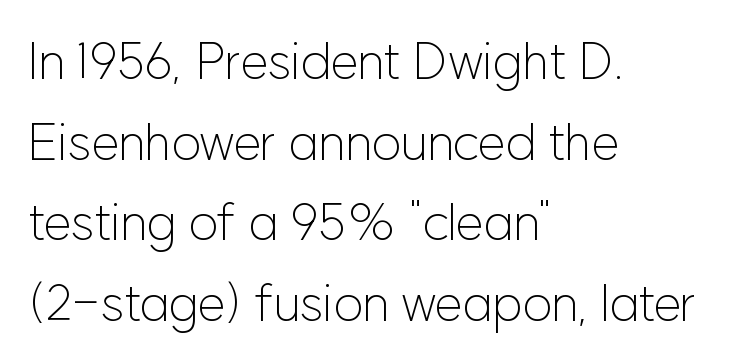
Q: Is the text bold? A: No.
Q: Is the text italic (slanted)? A: No, it is upright.
Q: Is the typeface a serif or a sans-serif typeface? A: Sans-serif.
Q: Is the text underlined? A: No.
Q: How is the paragraph aligned? A: Left-aligned.
Q: Is the spacing between letters normal or unusually wide? A: Normal.
Q: Is the spacing between lines tight, normal or loose? A: Normal.
Q: Width (condensed, normal, or wide)? A: Normal.
Q: Stroke contrast? A: Low.
Q: x-height? A: Medium.
Q: Monospaced? A: No.
